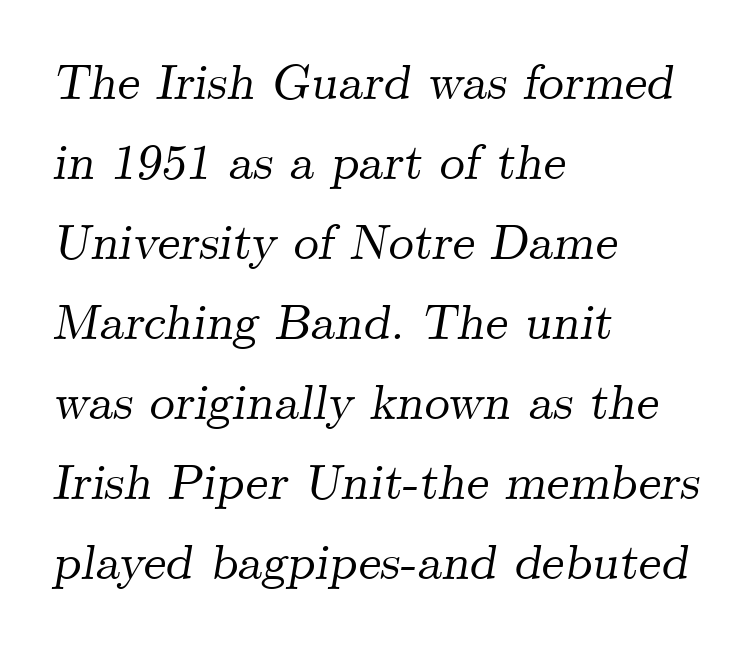
The tracking reads as untouched default to a designer's eye. The letters carry serifs — small finishing strokes at the ends of their stems. The lines are quadded left. Honestly, the row spacing looks completely unremarkable.
